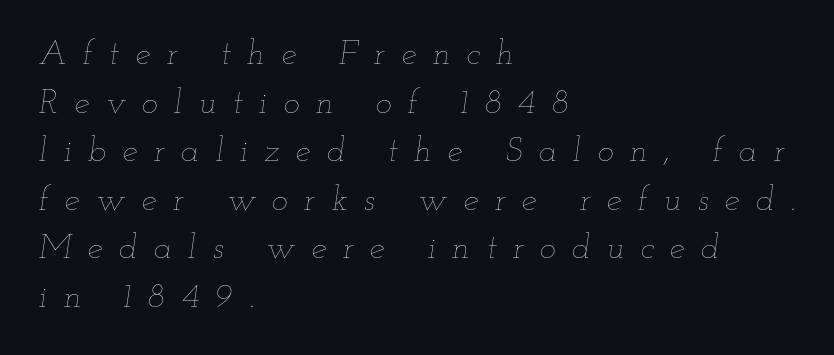
Q: Is the text bold? A: No.
Q: Is the text italic (slanted)? A: Yes, it leans right by about 12 degrees.
Q: Is the text underlined? A: No.
Q: How is the paragraph aligned? A: Left-aligned.
Q: Is the spacing between letters normal or unusually wide? A: Unusually wide.
Q: Is the spacing between lines tight, normal or loose? A: Normal.
Q: Width (condensed, normal, or wide)? A: Wide.
Q: Stroke contrast? A: Low.
Q: x-height? A: Small.
Q: Monospaced? A: No.
